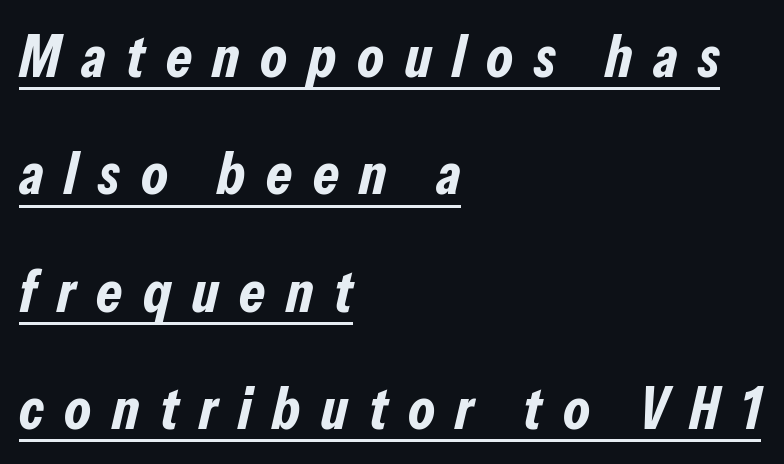
Compared with ordinary roman type, these characters are visibly tilted. Visually the block forms a straight wall on the left and a jagged coastline on the right. Is this a fixed-width face? No — the glyphs have proportional, varying widths. The strokes are fattened all the way to bold. Horizontal bands of white between lines are thick stripes. Check the space under the baseline: a stroke is drawn there.
